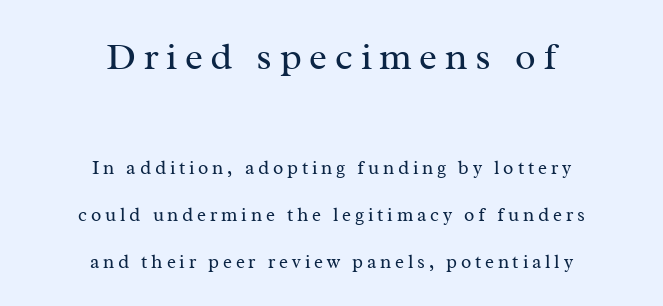
Q: Is the text bold? A: No.
Q: Is the text italic (slanted)? A: No, it is upright.
Q: Is the typeface a serif or a sans-serif typeface? A: Serif.
Q: Is the text underlined? A: No.
Q: How is the paragraph aligned? A: Centered.
Q: Is the spacing between letters normal or unusually wide? A: Unusually wide.
Q: Is the spacing between lines tight, normal or loose? A: Loose.
Q: Which block of text is set in a larger size, the first (top) or the second (bottom)? A: The first (top) one.
Q: Width (condensed, normal, or wide)? A: Normal.
Q: Stroke contrast? A: Medium.
Q: x-height? A: Medium.
Q: Monospaced? A: No.
